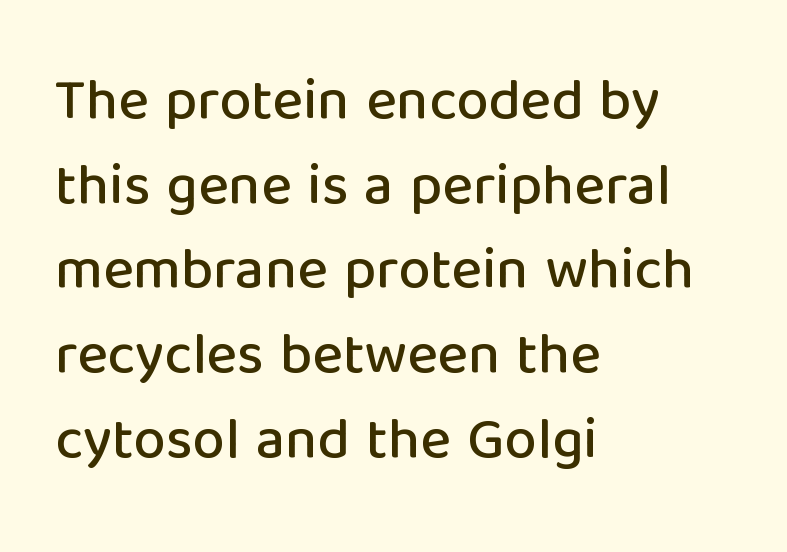
Q: Is the text italic (slanted)? A: No, it is upright.
Q: Is the typeface a serif or a sans-serif typeface? A: Sans-serif.
Q: Is the text underlined? A: No.
Q: How is the paragraph aligned? A: Left-aligned.
Q: Is the spacing between letters normal or unusually wide? A: Normal.
Q: Is the spacing between lines tight, normal or loose? A: Normal.
Q: Width (condensed, normal, or wide)? A: Normal.
Q: Stroke contrast? A: Low.
Q: x-height? A: Medium.
Q: Monospaced? A: No.
